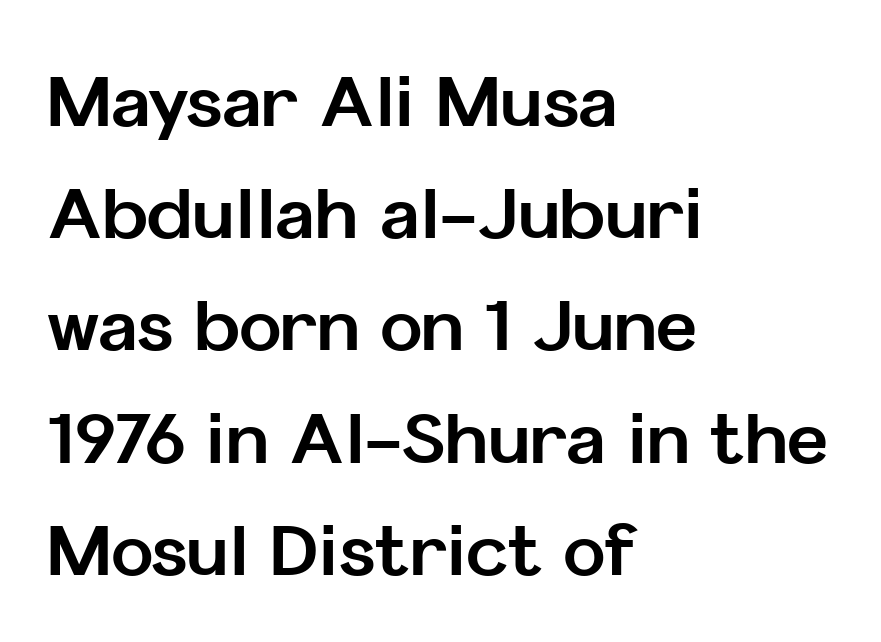
These words are printed bold, with thick strokes throughout. Casual observation: everything's shoved over to the left. This block has exactly the height ordinary leading produces. Tracking here is standard; glyphs follow each other at the usual distance. These lines are rendered in a variable-pitch font. Anything drawn beneath the words? Only blank space.
